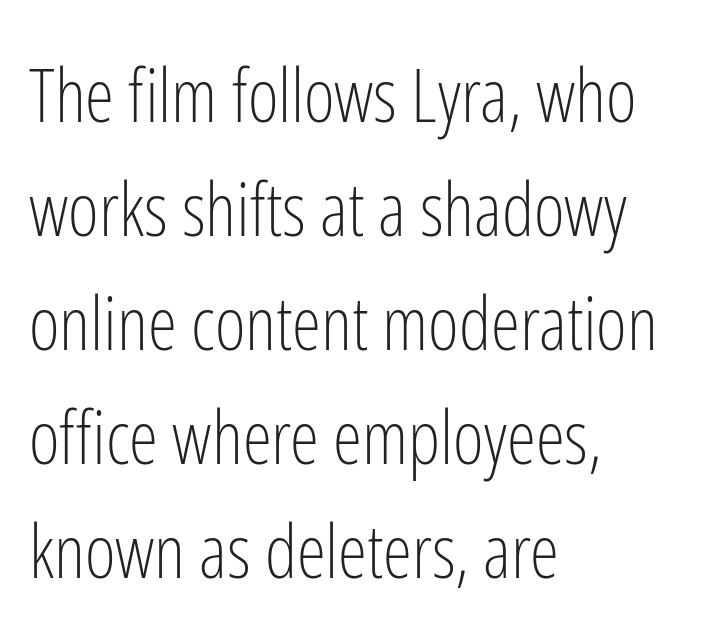
Q: Is the text bold? A: No.
Q: Is the text italic (slanted)? A: No, it is upright.
Q: Is the typeface a serif or a sans-serif typeface? A: Sans-serif.
Q: Is the text underlined? A: No.
Q: How is the paragraph aligned? A: Left-aligned.
Q: Is the spacing between letters normal or unusually wide? A: Normal.
Q: Is the spacing between lines tight, normal or loose? A: Normal.
Q: Width (condensed, normal, or wide)? A: Condensed.
Q: Stroke contrast? A: Low.
Q: x-height? A: Medium.
Q: Monospaced? A: No.
